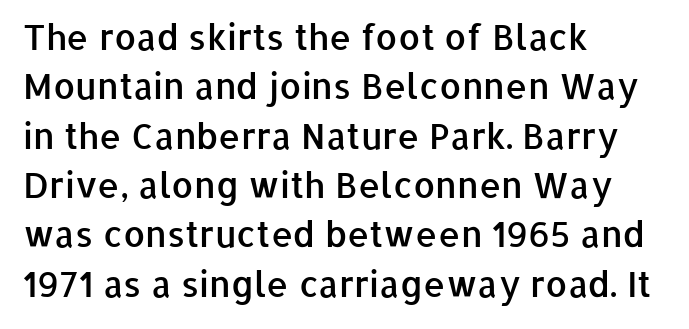
Each letter keeps its own natural width here, so spacing adapts to shape. Does the type have serifs? No, each stem ends abruptly. The rendering uses a semibold face; strokes are thickened but not to full bold. The vertical gap from one line to the next is medium.
